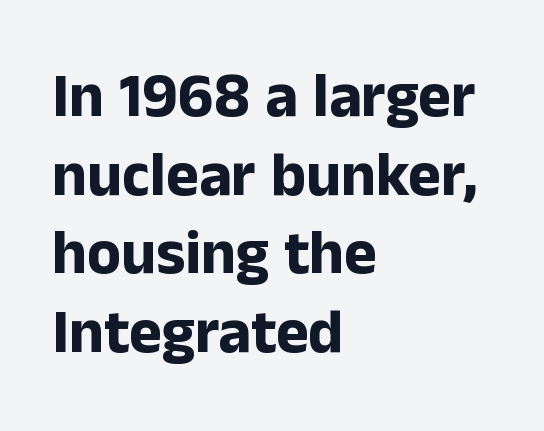
The area under the type is left untouched. Tall strokes in this sample are plumb rather than angled. Strong, thick strokes mark this as bold type. Note the varied advance widths — an 'i' is clearly narrower than an 'm'.
